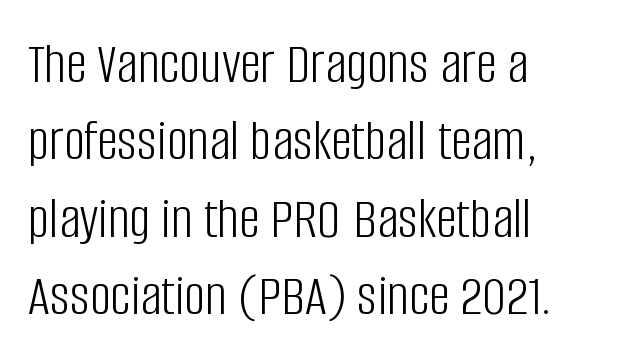
The image shows 59 px light, condensed sans-serif type, upright; set left-aligned, normal line spacing (1.31x), normal letter spacing, not underlined; low stroke contrast and a large x-height.
